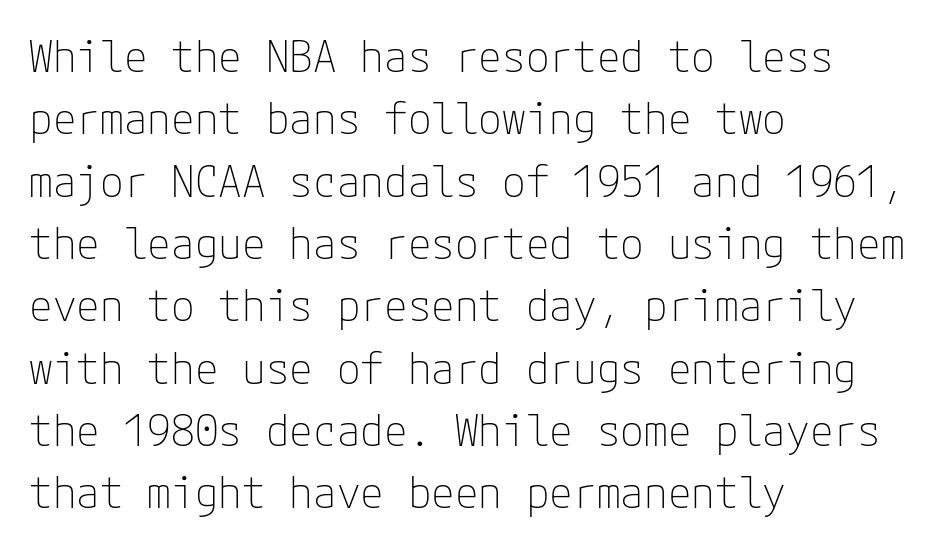
The string is rendered with underlining switched off. The passage shown has conventional tracking throughout. The rendering shows plain stroke endings on the letterforms — a sans-serif design. No heavy texture on the line: the type isn't bold. Baseline-to-baseline distance is the conventional proportion of letter height.
